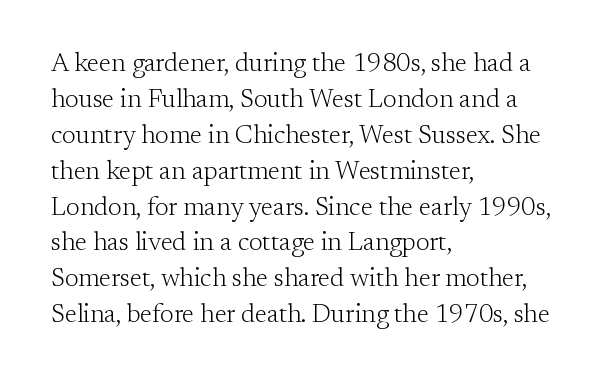
The characters are drawn with everyday or finer stroke widths. Line beginnings align vertically; line endings do not. Rule under the text: the space is simply empty. Words appear dense and cohesive because spacing is normal. Whoever set this chose a conventional vertical rhythm. Rendered with straight, roman letterforms.
